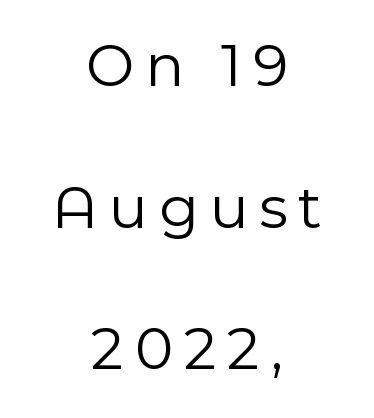
The image shows 63 px light sans-serif type, upright; set centered, loose line spacing (2.25x), not underlined; a medium x-height.
